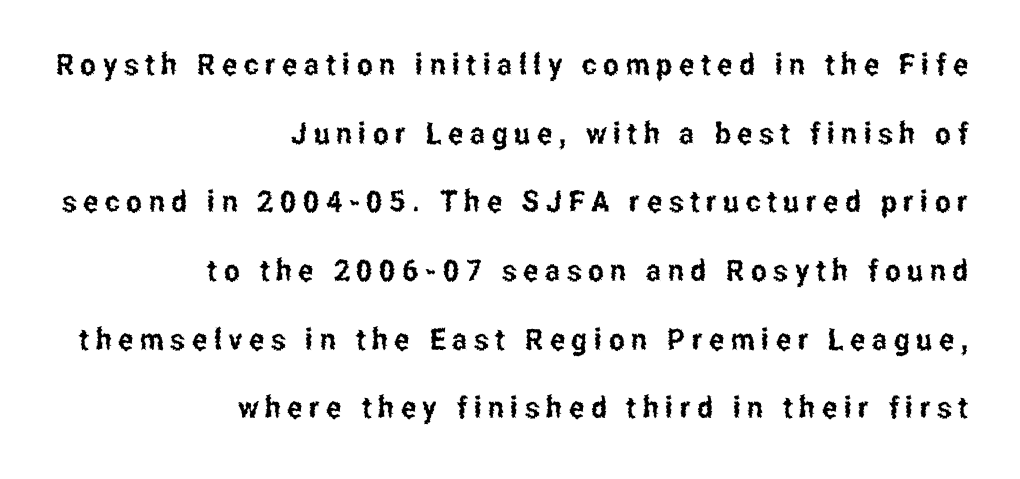
The image shows 30 px condensed sans-serif type, upright; set right-aligned, loose line spacing (2.29x), unusually wide letter spacing (+0.22 em), not underlined; low stroke contrast and a medium x-height.
